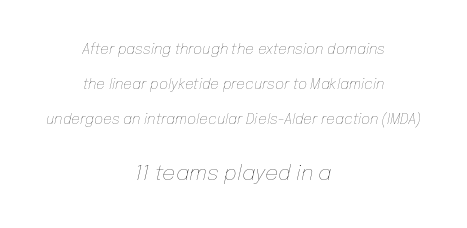
{"italic": "yes", "lean": "right", "slant_degrees": 12, "bold": "no", "underline": "no", "align": "center", "line_spacing": "loose", "line_spacing_ratio": 2.49, "letter_spacing": "normal", "letter_spacing_em": 0.0, "larger_block": "second", "size_ratio": 1.5, "glyph_px": 21}
